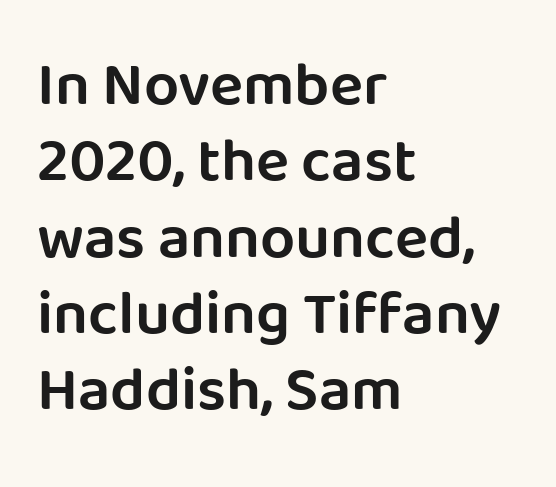
{"serif": "no", "italic": "no", "bold": "semi", "weight": "semibold", "width": "normal", "stroke_contrast": "low", "x_height": "large", "monospaced": "no", "underline": "no", "align": "left", "line_spacing_ratio": 1.23, "letter_spacing": "normal", "letter_spacing_em": 0.0, "glyph_px": 62}
